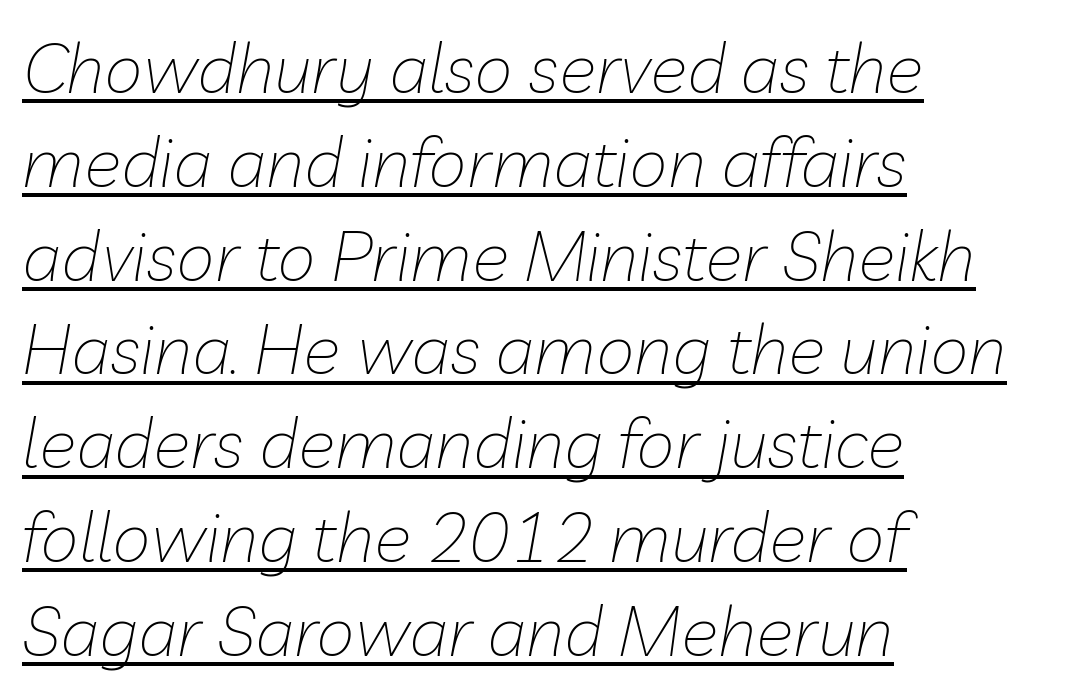
{"italic": "yes", "lean": "right", "slant_degrees": 10, "bold": "no", "weight": "thin", "width": "normal", "stroke_contrast": "low", "x_height": "medium", "monospaced": "no", "underline": "yes", "align": "left", "line_spacing": "normal", "line_spacing_ratio": 1.34, "letter_spacing": "normal", "letter_spacing_em": 0.0, "glyph_px": 70}
